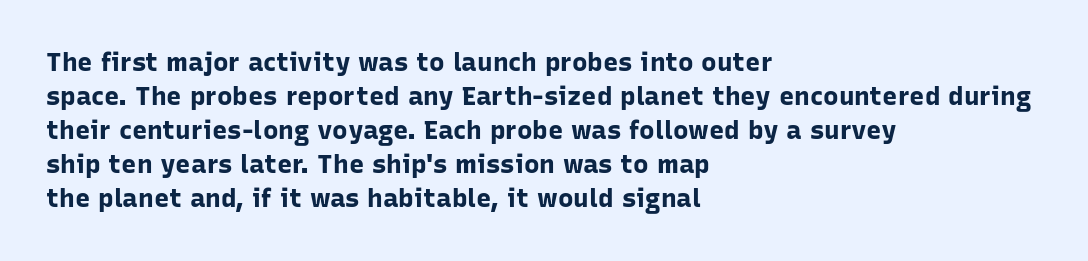
Q: Is the text bold? A: Yes.
Q: Is the text italic (slanted)? A: No, it is upright.
Q: Is the text underlined? A: No.
Q: How is the paragraph aligned? A: Left-aligned.
Q: Is the spacing between letters normal or unusually wide? A: Normal.
Q: Is the spacing between lines tight, normal or loose? A: Normal.
